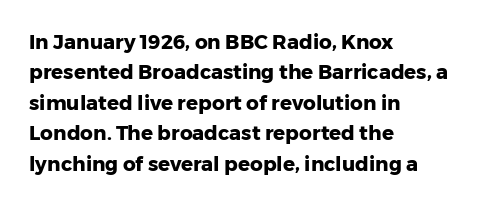
Heavy, bold letterforms. The rendering anchors every line to the left-hand side. The line-height multiplier appears to be the usual default. Style check: upright. There is no visible air inserted between adjacent glyphs. Descenders hang freely into open space.
